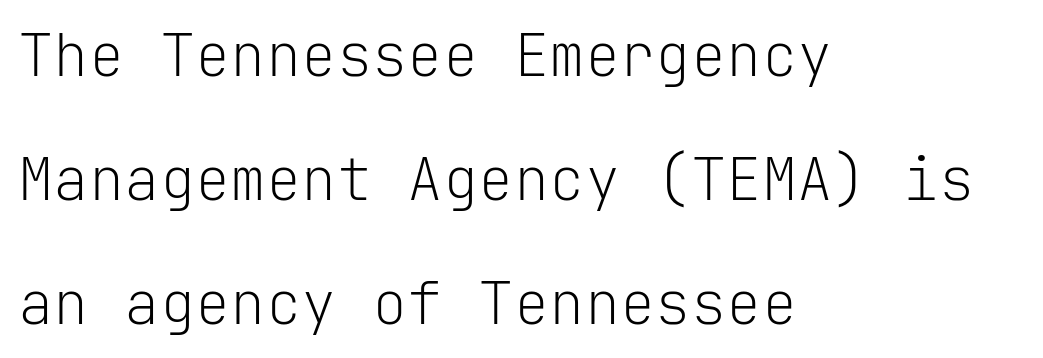
Q: Is the text bold? A: No.
Q: Is the text italic (slanted)? A: No, it is upright.
Q: Is the typeface a serif or a sans-serif typeface? A: Sans-serif.
Q: Is the text underlined? A: No.
Q: How is the paragraph aligned? A: Left-aligned.
Q: Is the spacing between letters normal or unusually wide? A: Normal.
Q: Is the spacing between lines tight, normal or loose? A: Loose.
Q: Width (condensed, normal, or wide)? A: Normal.
Q: Stroke contrast? A: Low.
Q: x-height? A: Medium.
Q: Monospaced? A: Yes.
